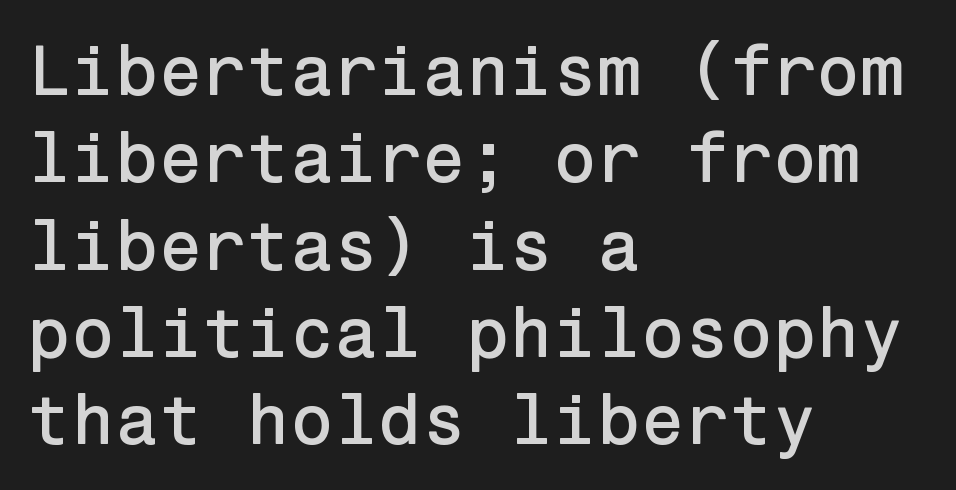
The image shows 71 px sans-serif type, upright; set left-aligned, line spacing 1.23x, normal letter spacing, not underlined; low stroke contrast and a medium x-height.
